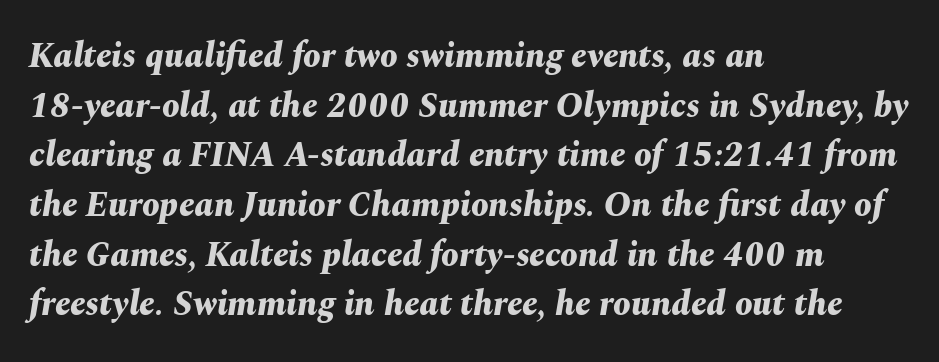
{"italic": "yes", "lean": "right", "slant_degrees": 10, "bold": "yes", "weight": "bold", "width": "normal", "stroke_contrast": "medium", "x_height": "medium", "monospaced": "no", "underline": "no", "align": "left", "line_spacing": "normal", "line_spacing_ratio": 1.42, "letter_spacing": "normal", "letter_spacing_em": 0.0, "glyph_px": 35}
